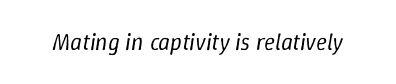
Q: Is the text bold? A: No.
Q: Is the text italic (slanted)? A: Yes, it leans right by about 9 degrees.
Q: Is the text underlined? A: No.
Q: Is the spacing between letters normal or unusually wide? A: Normal.
